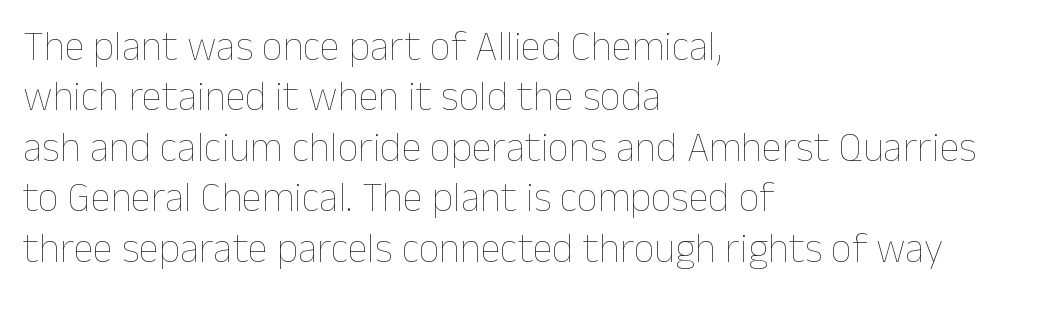
The typesetting does not lean heavy: it is not bold. The compositor pushed each line to the left boundary. These lines are rendered in a variable-pitch font. Is there any slant? The stems are plumb. The space directly below the letters is spotless. The letters sit at their default tracking, neither squeezed nor spread.
